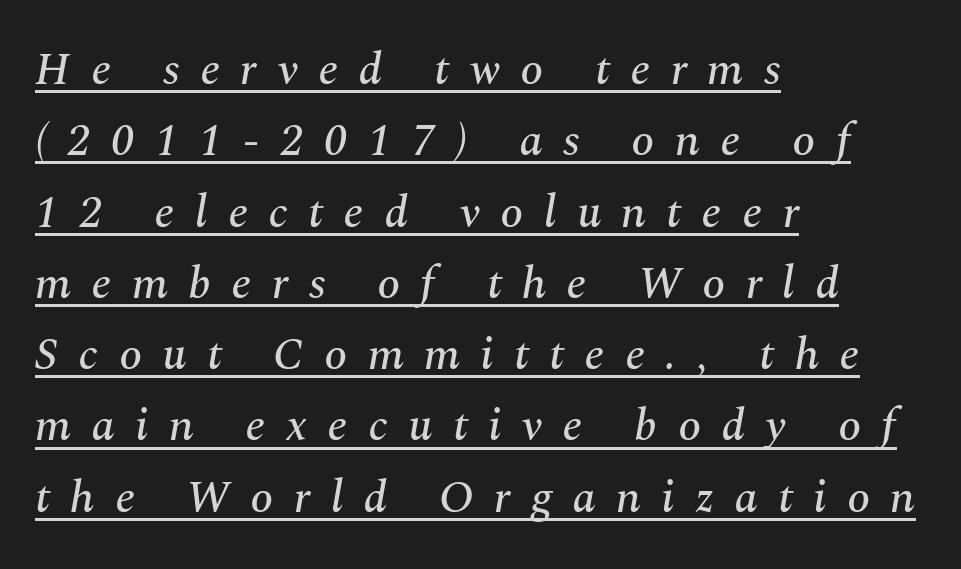
Slant detected: the letters are inclined. Which margin do the lines hug? The left one — the right edge is uneven. The passage shown is typeset with a serif family. In terms of letterspacing, this is a distinctly airy, spread setting.
